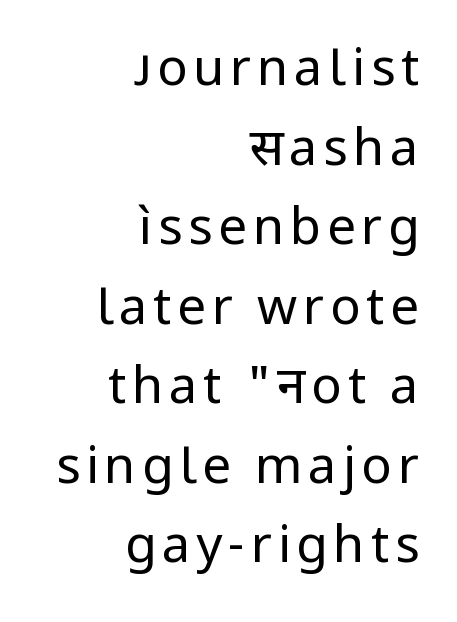
Only glyphs here, with clear space below each row. The weight would be labelled regular, book, light, or lighter still. Each line ends at the same right margin while the left side varies. Here the designer chose a conventional face with non-uniform glyph widths. You can tell from the bare stems that sans-serif type was used.
